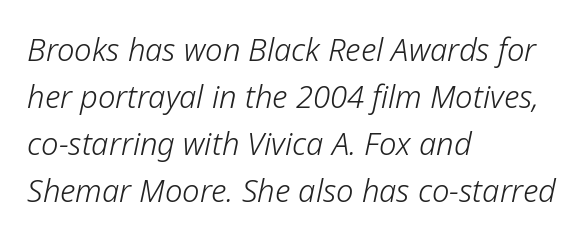
The image shows 31 px light type, italic (leaning right); set left-aligned, normal line spacing (1.52x), normal letter spacing, not underlined; low stroke contrast and a medium x-height.
